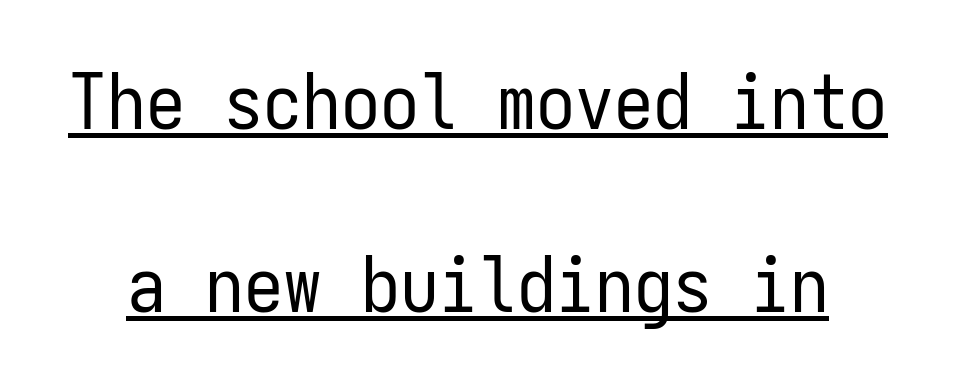
The image shows 78 px regular-weight, condensed sans-serif type, upright, monospaced; set loose line spacing (2.35x), normal letter spacing, underlined; low stroke contrast and a medium x-height.
